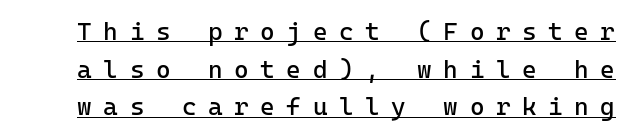
The vertical gap from one line to the next is medium. Glyph-to-glyph distance is far greater than everyday printed text. Upright lettering throughout. Ink coverage per letter is moderate at most. A rule runs beneath these lines of type.
